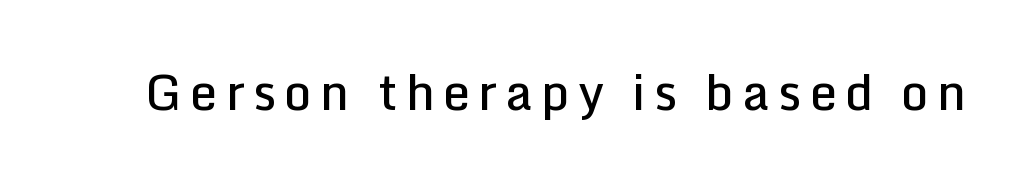
The image shows 49 px semibold sans-serif type, upright; set not underlined; low stroke contrast and a medium x-height.
